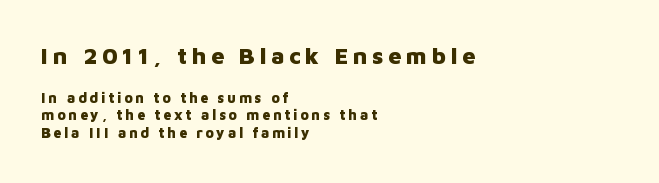
The image shows 23 px bold type, upright; set left-aligned, normal line spacing (1.27x), unusually wide letter spacing (+0.2 em), not underlined; the first (top) block is 1.64x larger.
